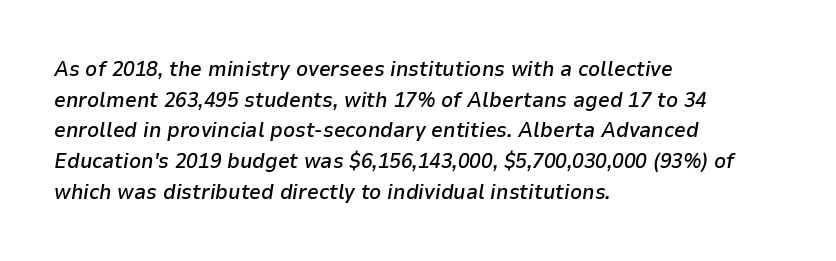
Q: Is the text bold? A: Semi-bold.
Q: Is the text italic (slanted)? A: Yes, it leans right by about 9 degrees.
Q: Is the text underlined? A: No.
Q: How is the paragraph aligned? A: Left-aligned.
Q: Is the spacing between letters normal or unusually wide? A: Normal.
Q: Is the spacing between lines tight, normal or loose? A: Normal.
